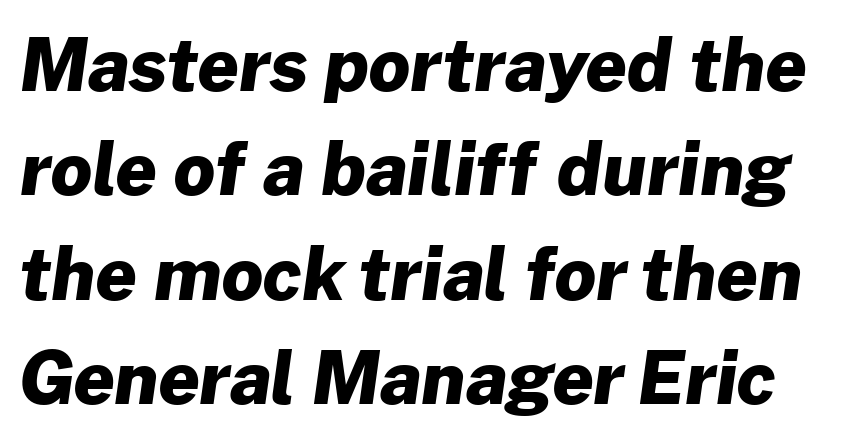
{"serif": "no", "bold": "yes", "weight": "heavy", "width": "normal", "stroke_contrast": "low", "x_height": "medium", "monospaced": "no", "underline": "no", "line_spacing": "normal", "line_spacing_ratio": 1.45, "letter_spacing": "normal", "letter_spacing_em": 0.0, "glyph_px": 72}
